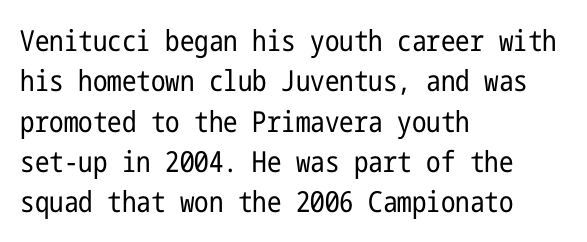
The image shows 29 px regular-weight, condensed sans-serif type, upright; set left-aligned, normal line spacing (1.39x), normal letter spacing, not underlined; low stroke contrast and a medium x-height.
